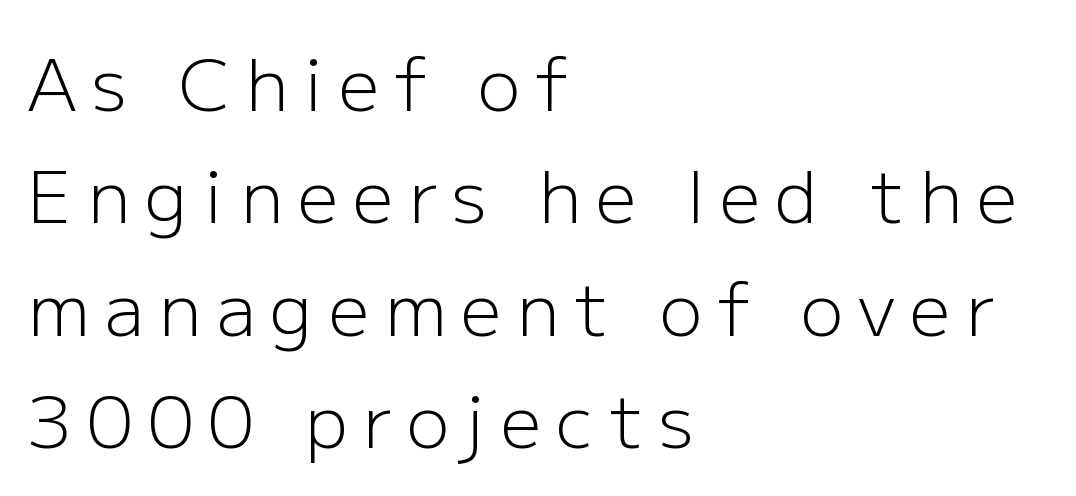
Ink coverage per letter is moderate at most. The letters are spread apart with noticeably loose tracking. Style check: upright. Has an underline been added? It has not.
